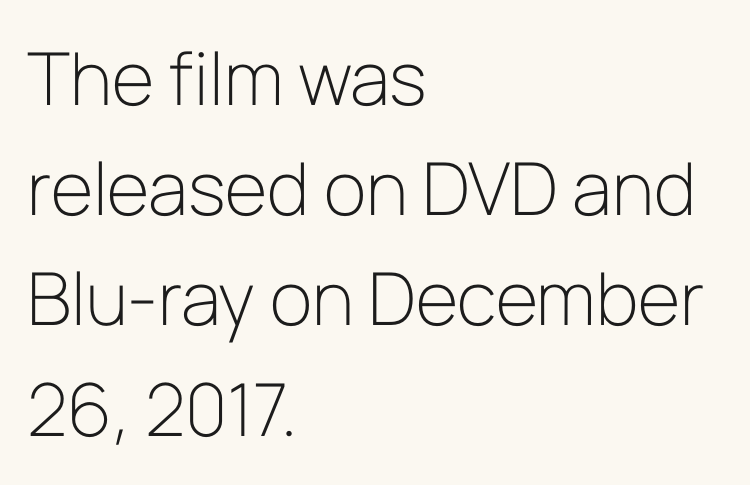
{"serif": "no", "italic": "no", "bold": "no", "weight": "light", "width": "normal", "stroke_contrast": "low", "x_height": "medium", "monospaced": "no", "underline": "no", "align": "left", "line_spacing": "normal", "line_spacing_ratio": 1.51, "letter_spacing": "normal", "letter_spacing_em": 0.0, "glyph_px": 73}
